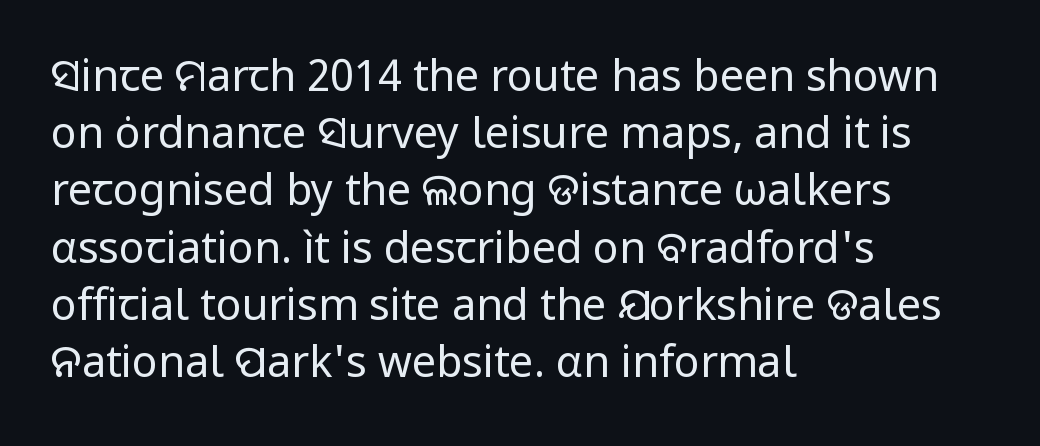
Nothing heavy about these letters — not bold at all. Honestly, there is no underline to notice here at all. Is there any slant? The stems are plumb. Look at the tracking — it's just the regular setting, nothing added. The rag falls on the right side of this text block.
